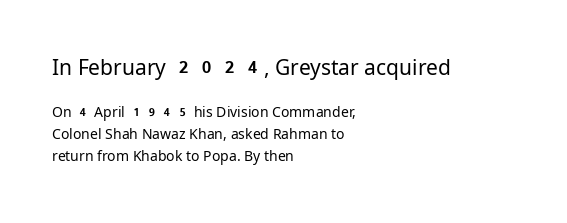
Line beginnings align vertically; line endings do not. A clean baseline with only descenders dipping below it. Heft: none added — not bold. Type size steps down from the first block to the second. Compared with typical paragraphs, the rows here are spaced about the same. Upright lettering throughout.
